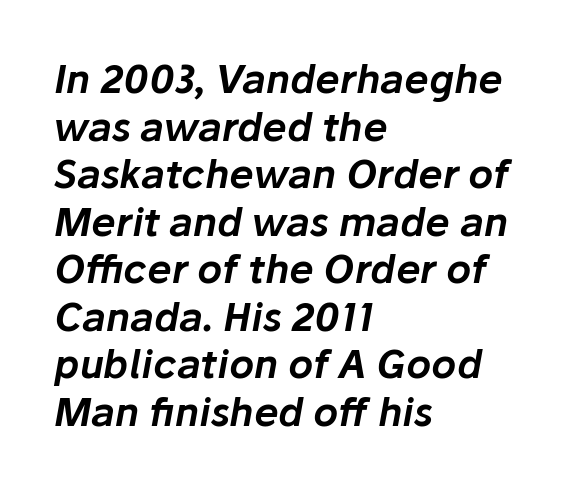
Q: Is the text italic (slanted)? A: Yes, it leans right by about 10 degrees.
Q: Is the text underlined? A: No.
Q: How is the paragraph aligned? A: Left-aligned.
Q: Is the spacing between letters normal or unusually wide? A: Normal.
Q: Width (condensed, normal, or wide)? A: Normal.
Q: Stroke contrast? A: Low.
Q: x-height? A: Medium.
Q: Monospaced? A: No.
